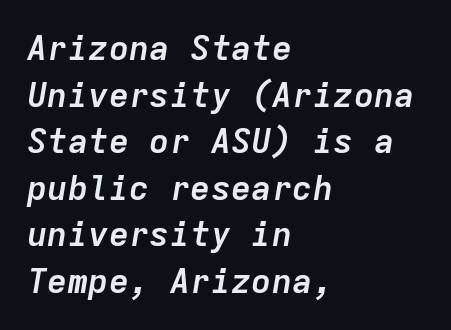
Q: Is the text bold? A: Yes.
Q: Is the text italic (slanted)? A: Yes, it leans right by about 9 degrees.
Q: Is the text underlined? A: No.
Q: How is the paragraph aligned? A: Left-aligned.
Q: Is the spacing between letters normal or unusually wide? A: Normal.
Q: Is the spacing between lines tight, normal or loose? A: Normal.
Q: Width (condensed, normal, or wide)? A: Normal.
Q: Stroke contrast? A: Low.
Q: x-height? A: Medium.
Q: Monospaced? A: Yes.
